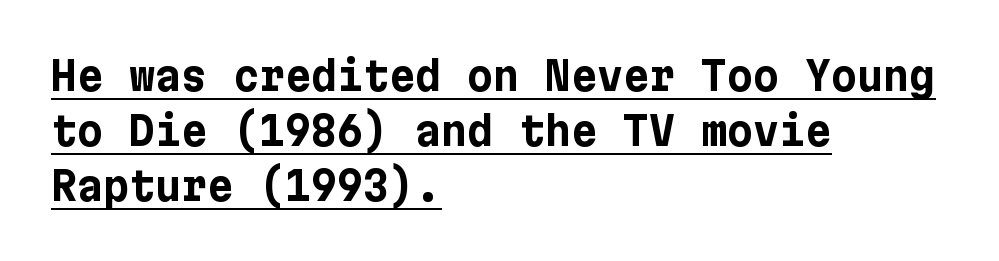
{"serif": "no", "italic": "no", "bold": "yes", "weight": "bold", "width": "normal", "stroke_contrast": "low", "x_height": "medium", "underline": "yes", "align": "left", "line_spacing": "normal", "line_spacing_ratio": 1.38, "letter_spacing": "normal", "letter_spacing_em": 0.0, "glyph_px": 40}
